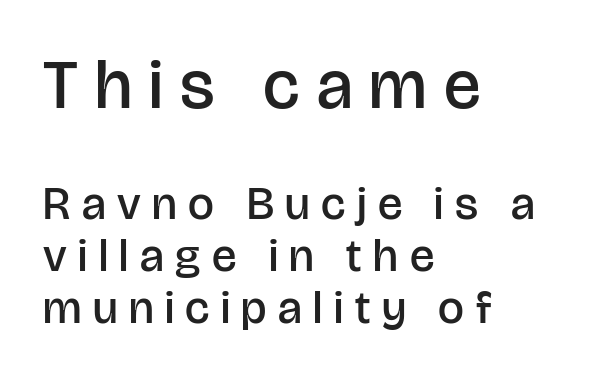
Nobody drew a line under any word here. Bold? Not quite — semibold, heavier than regular but stopping short. The first block has been scaled up relative to the second. One glance says dense: line gaps are narrower than usual. A typesetter would mark this as roman, not italic. What kind of face is this? One without serifs — a sans.
